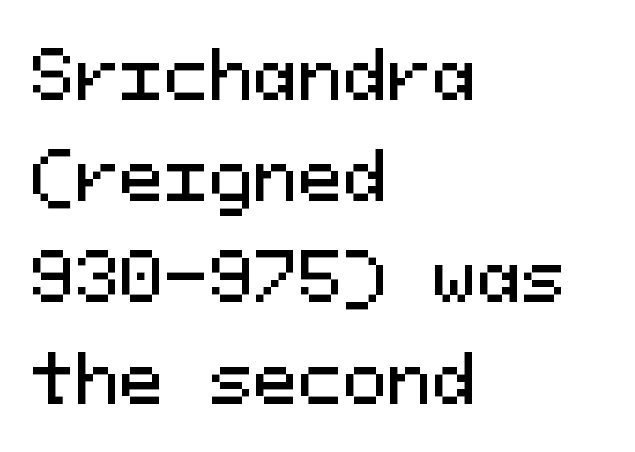
Q: Is the text italic (slanted)? A: No, it is upright.
Q: Is the typeface a serif or a sans-serif typeface? A: Sans-serif.
Q: Is the text underlined? A: No.
Q: How is the paragraph aligned? A: Left-aligned.
Q: Is the spacing between letters normal or unusually wide? A: Normal.
Q: Is the spacing between lines tight, normal or loose? A: Normal.
Q: Width (condensed, normal, or wide)? A: Normal.
Q: Stroke contrast? A: Medium.
Q: x-height? A: Medium.
Q: Monospaced? A: Yes.
